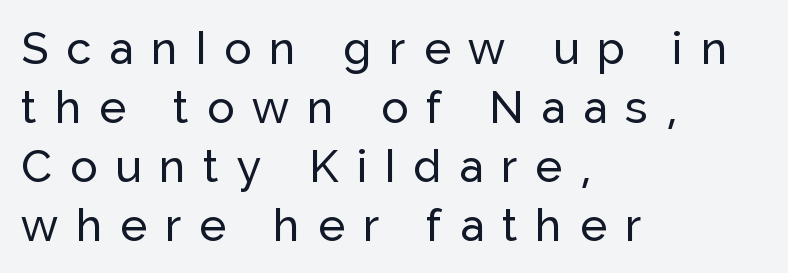
{"serif": "no", "italic": "no", "width": "normal", "stroke_contrast": "low", "x_height": "medium", "monospaced": "no", "underline": "no", "align": "left", "line_spacing": "normal", "line_spacing_ratio": 1.31, "letter_spacing": "wide", "letter_spacing_em": 0.4, "glyph_px": 45}
